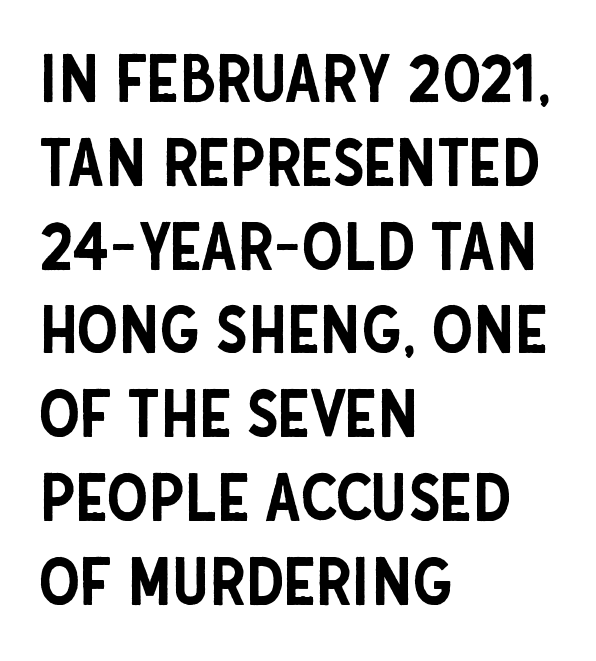
The image shows 66 px condensed sans-serif type, upright; set left-aligned, normal line spacing (1.27x), normal letter spacing, not underlined; low stroke contrast and a large x-height.
